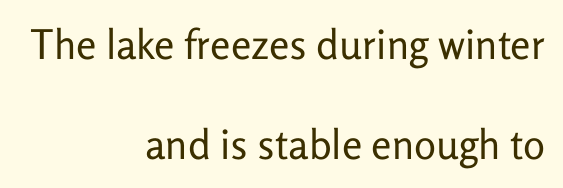
{"serif": "no", "italic": "no", "bold": "no", "weight": "regular", "width": "normal", "stroke_contrast": "low", "x_height": "medium", "monospaced": "no", "underline": "no", "align": "right", "line_spacing": "loose", "line_spacing_ratio": 2.45, "letter_spacing": "normal", "letter_spacing_em": 0.0, "glyph_px": 41}
